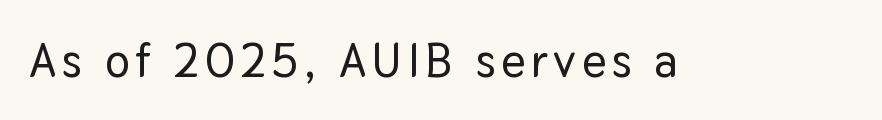
The image shows 47 px sans-serif type, upright; set not underlined; low stroke contrast and a medium x-height.
